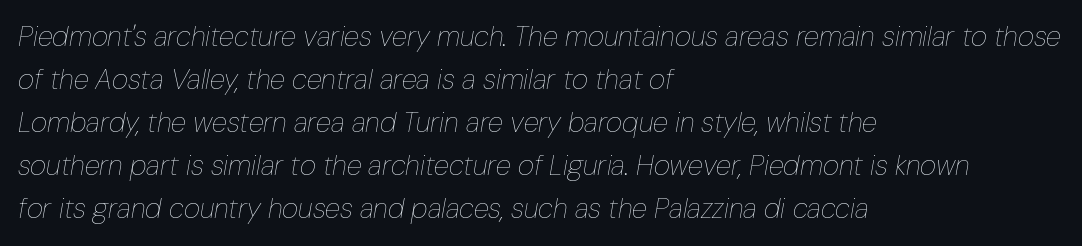
The image shows 28 px thin, condensed type, italic (leaning right); set left-aligned, normal line spacing (1.54x), normal letter spacing, not underlined; low stroke contrast and a medium x-height.
